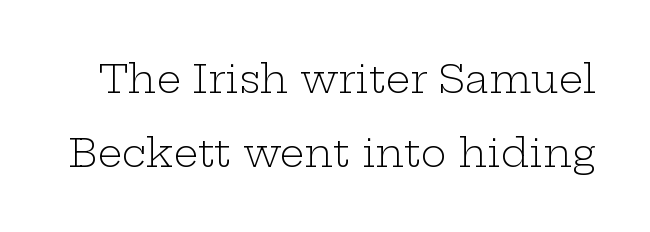
The strokes carry an ordinary text weight at most. Quick note: underline off. When letters stand straight like this, we call the style roman or upright. The text was rendered using a seriffed face with decorative stroke endings. Spacing between characters is what you'd get straight out of the box. You could not count columns in this text — the font is proportionally spaced.
